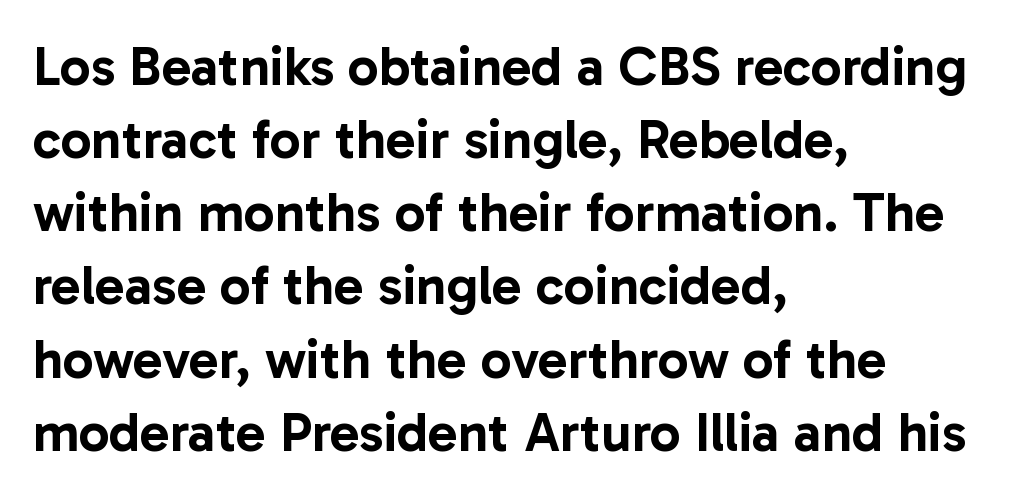
{"serif": "no", "italic": "no", "width": "normal", "stroke_contrast": "low", "x_height": "medium", "monospaced": "no", "underline": "no", "align": "left", "line_spacing": "normal", "line_spacing_ratio": 1.33, "letter_spacing": "normal", "letter_spacing_em": 0.0, "glyph_px": 55}
